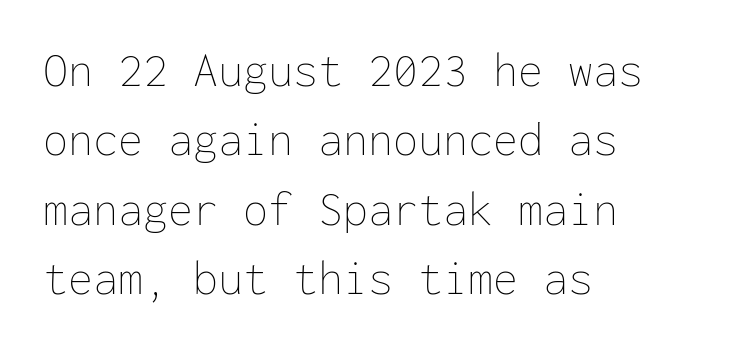
Glyph-to-glyph distance matches everyday printed text. The font's upright variant was chosen for this text. The setting favours the left margin, as ordinary paragraphs usually do. Looks like terminal output: every glyph gets an equal slot. The font is comparable to plain body text, perhaps lighter.
